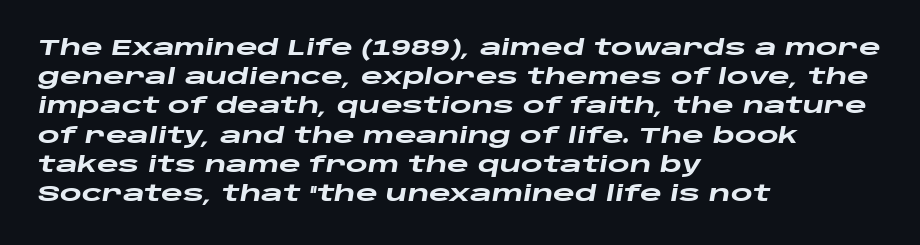
{"italic": "yes", "lean": "right", "slant_degrees": 10, "bold": "yes", "underline": "no", "align": "left", "line_spacing": "normal", "line_spacing_ratio": 1.39, "letter_spacing": "normal", "letter_spacing_em": 0.0, "glyph_px": 21}
